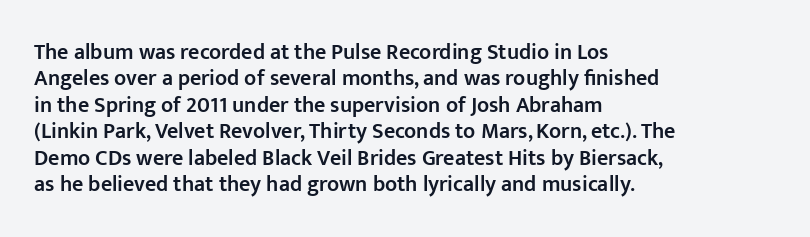
The image shows 22 px text type, upright; set left-aligned, line spacing 1.2x, normal letter spacing, not underlined.
